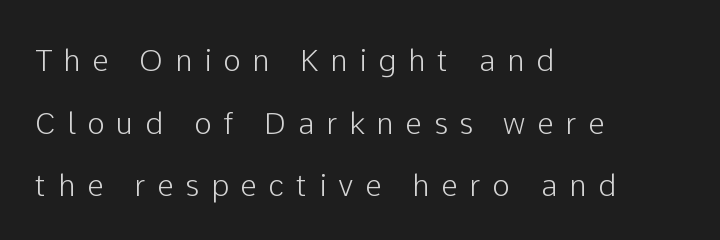
Q: Is the text italic (slanted)? A: No, it is upright.
Q: Is the typeface a serif or a sans-serif typeface? A: Sans-serif.
Q: Is the text underlined? A: No.
Q: How is the paragraph aligned? A: Left-aligned.
Q: Is the spacing between letters normal or unusually wide? A: Unusually wide.
Q: Is the spacing between lines tight, normal or loose? A: Loose.
Q: Width (condensed, normal, or wide)? A: Normal.
Q: Stroke contrast? A: Low.
Q: x-height? A: Medium.
Q: Monospaced? A: No.
